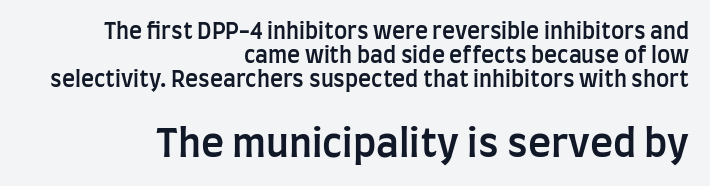
Rows of type sit shoulder to shoulder in the vertical direction. Moderately thickened strokes mark this as semibold type. Each word holds together tightly as a unit, with standard inter-letter gaps. I'd call this a sans setting — the letters go barefoot. If you drew a line through each stem, it would be perfectly vertical.
